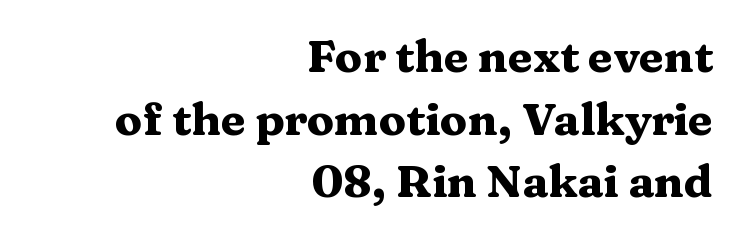
{"serif": "yes", "italic": "no", "bold": "yes", "weight": "heavy", "width": "wide", "stroke_contrast": "medium", "x_height": "medium", "monospaced": "no", "underline": "no", "align": "right", "line_spacing": "normal", "line_spacing_ratio": 1.39, "letter_spacing": "normal", "letter_spacing_em": 0.0, "glyph_px": 45}
